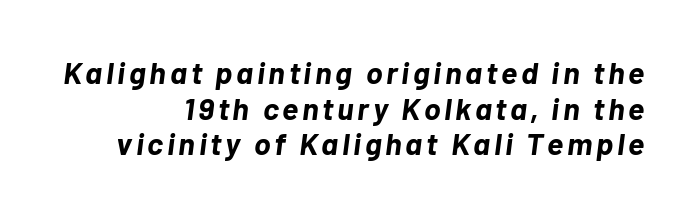
Spacing verdict: proportional, widths tailored to each character. These words are printed bold, with thick strokes throughout. Vertical spacing — tight. The space beneath each line is pristine and unruled. Italic? Definitely — the glyphs are oblique. These lines are set flush right with a ragged left edge.
